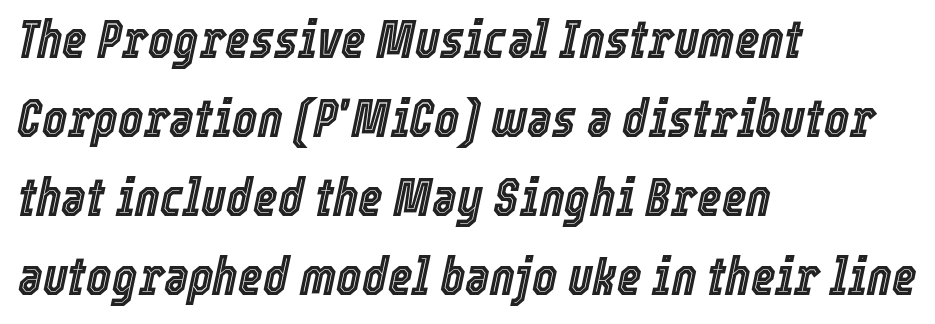
Emphasis-style slanted type is in use. The rendering uses natural spacing where letterforms have individual widths. This sample is left-justified, so line endings fall wherever the words run out. Underlining? Definitely not there.
